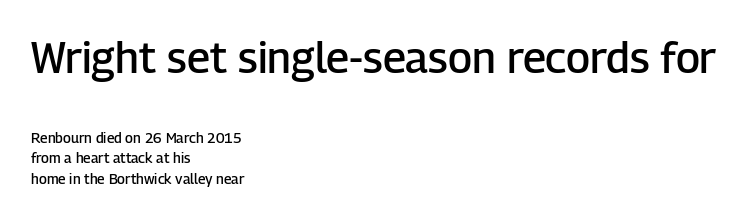
The image shows 43 px semibold sans-serif type, upright; set left-aligned, normal line spacing (1.47x), normal letter spacing, not underlined; the first (top) block is 3.07x larger; low stroke contrast and a medium x-height.
